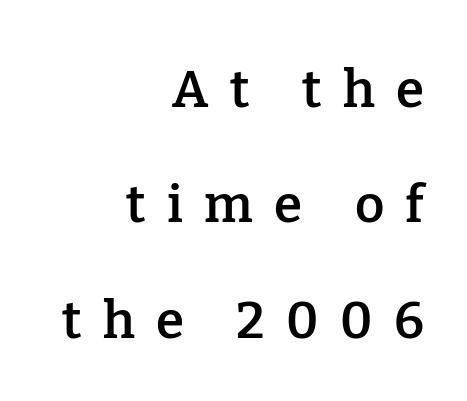
A typesetter would call this proportional, since set widths differ per character. Type style note: has serifs. This is moderately heavy type, rendered in semibold. Check the space under the baseline: it is left empty. Visually the block forms a straight wall on the right and a jagged coastline on the left. The passage shown stacks its lines with a broad gap.
